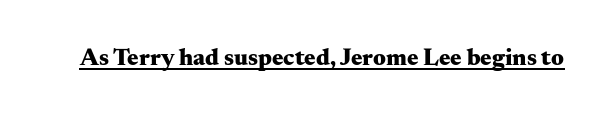
Q: Is the text bold? A: Yes.
Q: Is the text italic (slanted)? A: No, it is upright.
Q: Is the text underlined? A: Yes.
Q: Is the spacing between letters normal or unusually wide? A: Normal.
